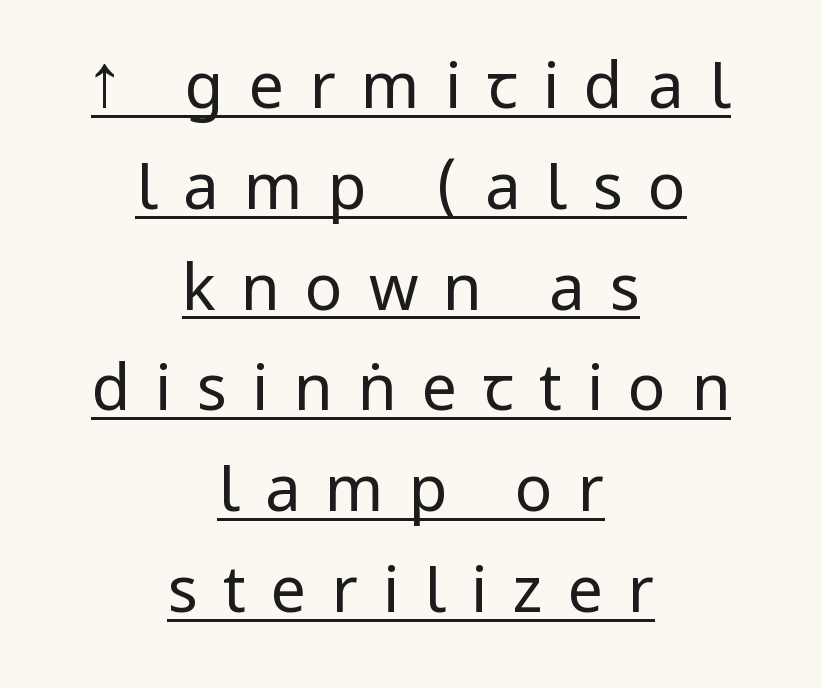
{"serif": "no", "italic": "no", "bold": "no", "weight": "regular", "width": "condensed", "stroke_contrast": "low", "underline": "yes", "align": "center", "line_spacing": "normal", "line_spacing_ratio": 1.6, "letter_spacing": "wide", "letter_spacing_em": 0.4, "glyph_px": 63}
